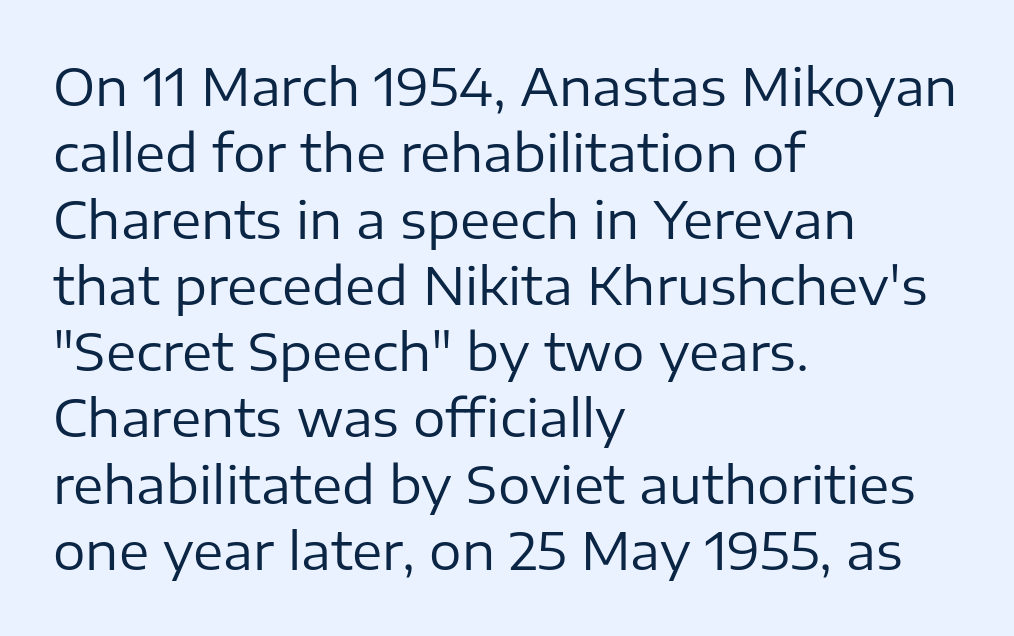
Q: Is the text bold? A: No.
Q: Is the text italic (slanted)? A: No, it is upright.
Q: Is the typeface a serif or a sans-serif typeface? A: Sans-serif.
Q: Is the text underlined? A: No.
Q: How is the paragraph aligned? A: Left-aligned.
Q: Is the spacing between letters normal or unusually wide? A: Normal.
Q: Is the spacing between lines tight, normal or loose? A: Normal.
Q: Width (condensed, normal, or wide)? A: Normal.
Q: Stroke contrast? A: Low.
Q: x-height? A: Medium.
Q: Monospaced? A: No.
